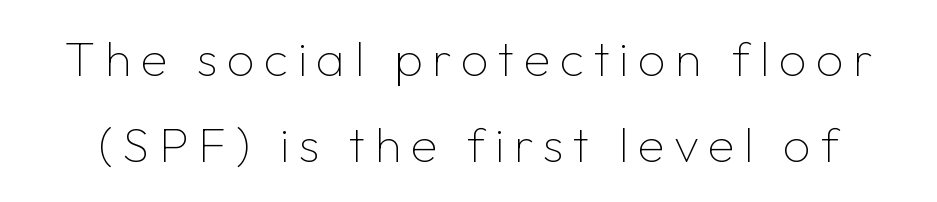
Q: Is the text bold? A: No.
Q: Is the text italic (slanted)? A: No, it is upright.
Q: Is the typeface a serif or a sans-serif typeface? A: Sans-serif.
Q: Is the text underlined? A: No.
Q: Width (condensed, normal, or wide)? A: Normal.
Q: Stroke contrast? A: Low.
Q: x-height? A: Medium.
Q: Monospaced? A: No.
